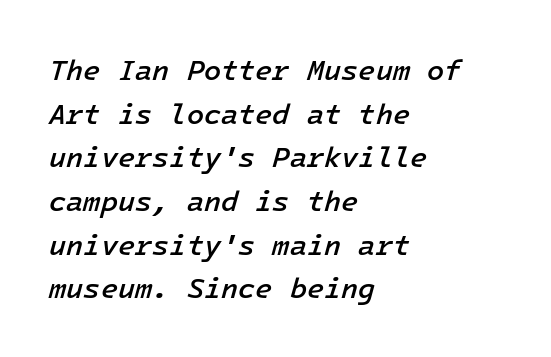
Q: Is the text bold? A: Semi-bold.
Q: Is the text italic (slanted)? A: Yes, it leans right by about 16 degrees.
Q: Is the text underlined? A: No.
Q: How is the paragraph aligned? A: Left-aligned.
Q: Is the spacing between letters normal or unusually wide? A: Normal.
Q: Is the spacing between lines tight, normal or loose? A: Normal.
Q: Width (condensed, normal, or wide)? A: Normal.
Q: Stroke contrast? A: Low.
Q: x-height? A: Medium.
